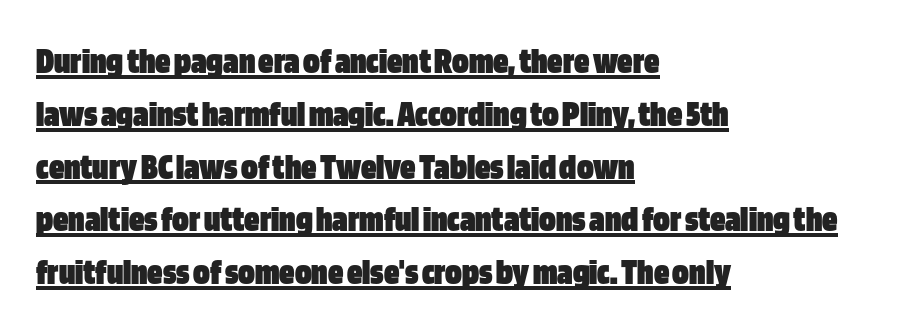
{"serif": "no", "italic": "no", "bold": "yes", "weight": "heavy", "width": "condensed", "stroke_contrast": "low", "x_height": "large", "monospaced": "no", "underline": "yes", "align": "left", "line_spacing": "normal", "line_spacing_ratio": 1.39, "letter_spacing": "normal", "letter_spacing_em": 0.0, "glyph_px": 38}
